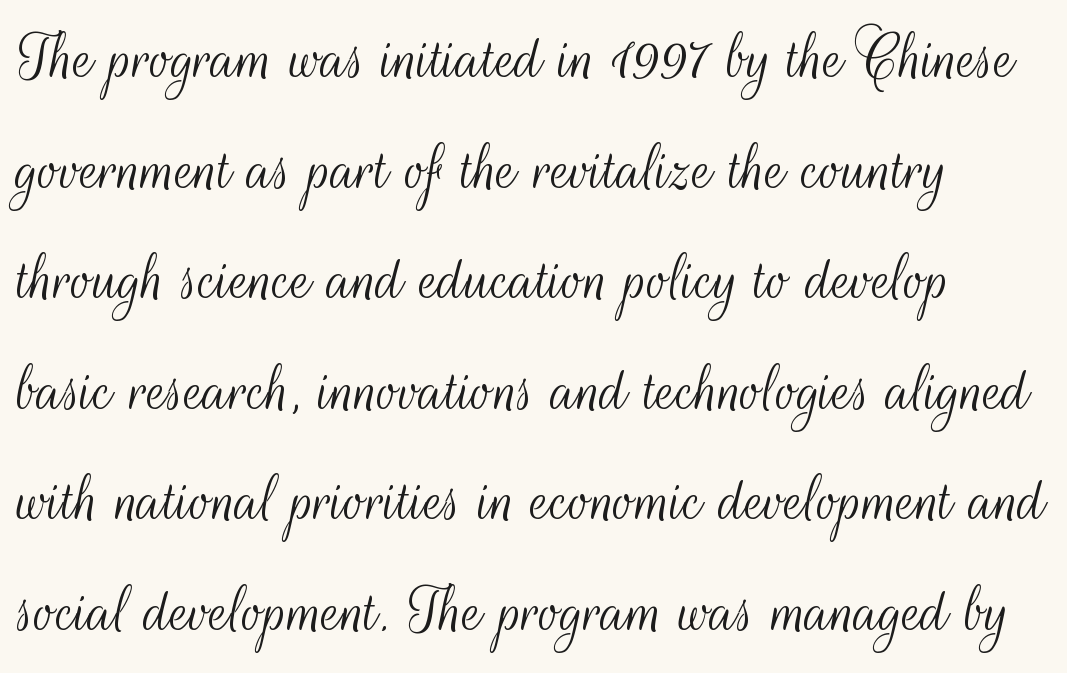
The image shows 70 px light, condensed sans-serif type; set normal line spacing (1.58x), normal letter spacing, not underlined; medium stroke contrast and a small x-height.
